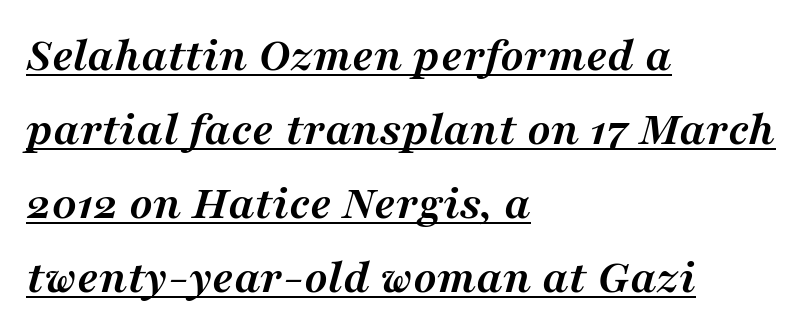
Plenty of ink on the page — the face is bold. The characters display serif detailing at their extremities. Reading down the block, your eye returns to a fixed left position each line. Do the characters align in a grid? No, the font is proportional.
